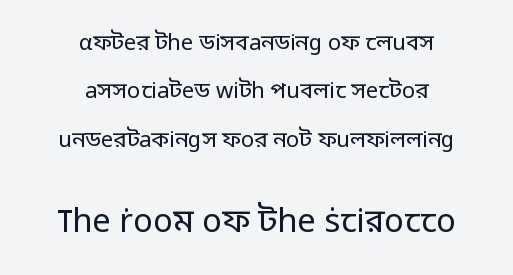
Each word holds together tightly as a unit, with standard inter-letter gaps. Stroke terminals: plain, sans-serif. The face used here appears at its bigger size in the lower chunk. The space beneath each line is pristine and unruled.
